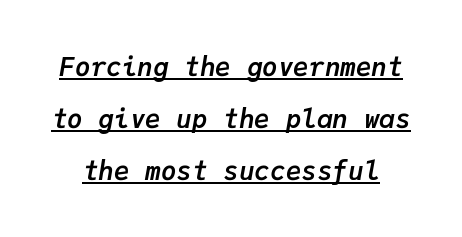
Q: Is the text bold? A: Yes.
Q: Is the text italic (slanted)? A: Yes, it leans right by about 9 degrees.
Q: Is the text underlined? A: Yes.
Q: Is the spacing between letters normal or unusually wide? A: Normal.
Q: Is the spacing between lines tight, normal or loose? A: Loose.
